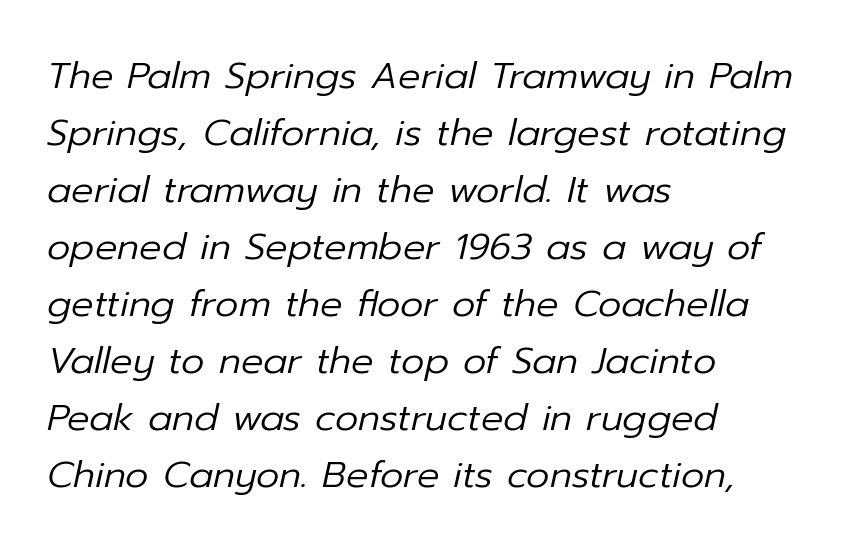
The image shows 37 px regular-weight type, italic (leaning right); set left-aligned, normal line spacing (1.54x), normal letter spacing, not underlined; low stroke contrast and a medium x-height.
